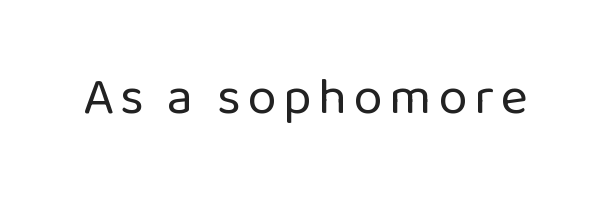
The image shows 52 px regular-weight sans-serif type, upright; set not underlined; low stroke contrast and a medium x-height.
